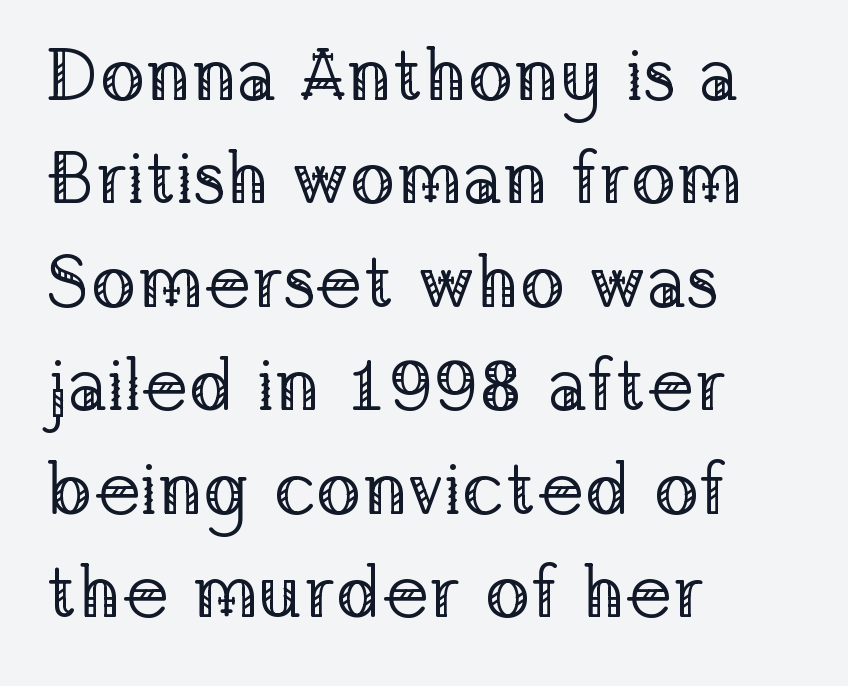
Q: Is the text bold? A: No.
Q: Is the text italic (slanted)? A: No, it is upright.
Q: Is the typeface a serif or a sans-serif typeface? A: Serif.
Q: Is the text underlined? A: No.
Q: How is the paragraph aligned? A: Left-aligned.
Q: Is the spacing between letters normal or unusually wide? A: Normal.
Q: Is the spacing between lines tight, normal or loose? A: Normal.
Q: Width (condensed, normal, or wide)? A: Normal.
Q: Stroke contrast? A: Low.
Q: x-height? A: Medium.
Q: Monospaced? A: No.
